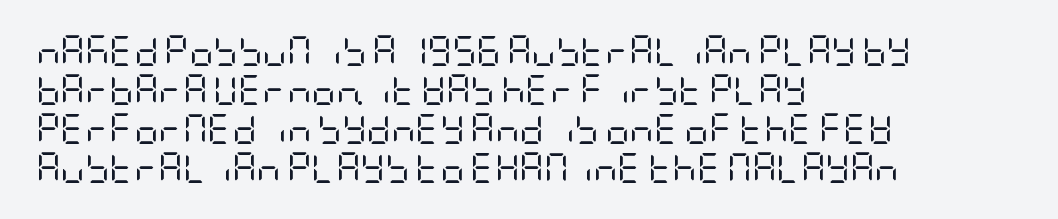
{"serif": "no", "italic": "no", "bold": "no", "weight": "regular", "width": "condensed", "stroke_contrast": "low", "x_height": "large", "underline": "no", "align": "left", "line_spacing": "normal", "line_spacing_ratio": 1.3, "letter_spacing": "normal", "letter_spacing_em": 0.0, "glyph_px": 30}
